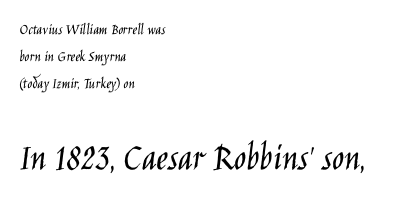
Q: Is the text bold? A: No.
Q: Is the text italic (slanted)? A: Yes.
Q: Is the typeface a serif or a sans-serif typeface? A: Sans-serif.
Q: Is the text underlined? A: No.
Q: How is the paragraph aligned? A: Left-aligned.
Q: Is the spacing between letters normal or unusually wide? A: Normal.
Q: Is the spacing between lines tight, normal or loose? A: Normal.
Q: Which block of text is set in a larger size, the first (top) or the second (bottom)? A: The second (bottom) one.
Q: Width (condensed, normal, or wide)? A: Condensed.
Q: Stroke contrast? A: Low.
Q: x-height? A: Large.
Q: Monospaced? A: No.
